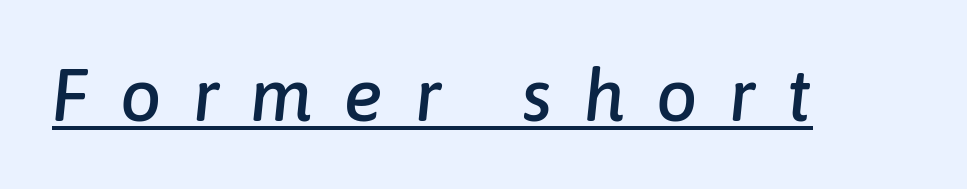
Q: Is the text italic (slanted)? A: Yes, it leans right by about 6 degrees.
Q: Is the text underlined? A: Yes.
Q: Is the spacing between letters normal or unusually wide? A: Unusually wide.
Q: Width (condensed, normal, or wide)? A: Normal.
Q: Stroke contrast? A: Low.
Q: x-height? A: Medium.
Q: Monospaced? A: No.
